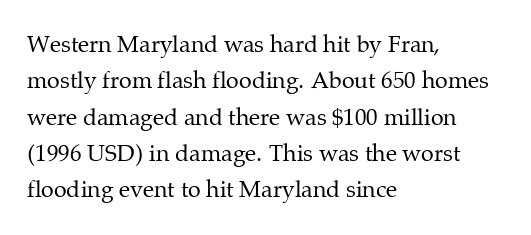
Compared with typical paragraphs, the rows here are spaced about the same. The letterforms sit at book weight or below. Ascenders rise straight up at ninety degrees. The lines are quadded left. Check the space under the baseline: it is left empty. Tracking value appears to be zero — textbook default spacing.
